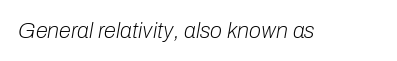
{"italic": "yes", "lean": "right", "slant_degrees": 10, "bold": "no", "underline": "no", "letter_spacing": "normal", "letter_spacing_em": 0.0, "glyph_px": 22}
